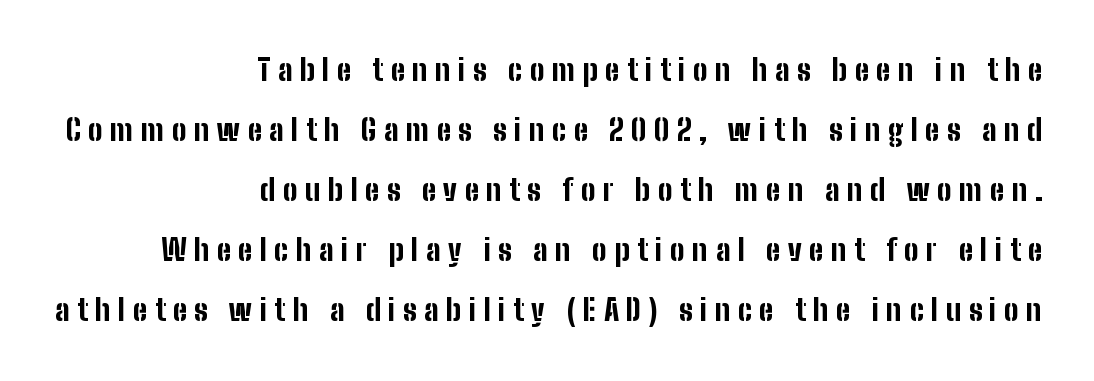
Q: Is the text bold? A: Yes.
Q: Is the text italic (slanted)? A: No, it is upright.
Q: Is the typeface a serif or a sans-serif typeface? A: Sans-serif.
Q: Is the text underlined? A: No.
Q: How is the paragraph aligned? A: Right-aligned.
Q: Is the spacing between letters normal or unusually wide? A: Unusually wide.
Q: Is the spacing between lines tight, normal or loose? A: Loose.
Q: Width (condensed, normal, or wide)? A: Condensed.
Q: Stroke contrast? A: Low.
Q: x-height? A: Medium.
Q: Monospaced? A: No.
